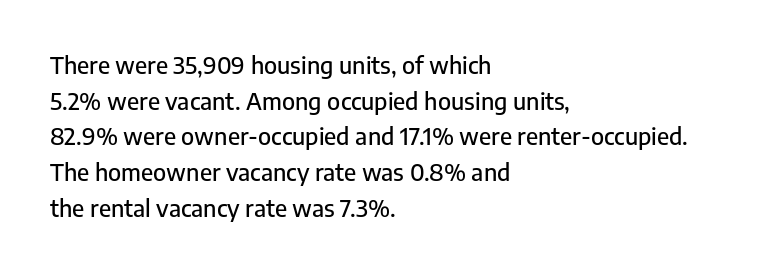
The image shows 23 px text type, upright; set left-aligned, normal line spacing (1.55x), normal letter spacing, not underlined.
